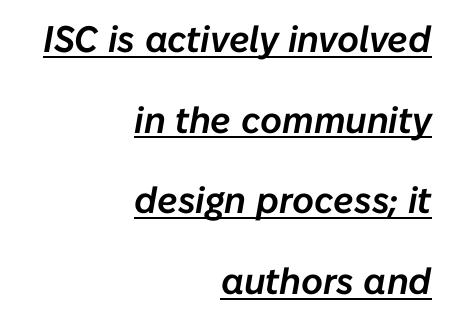
Loosely led — the rows are spread out. Default kerning and tracking; the words read as compact shapes. The letters are slanted; this is an italic face. Reading down the block, your eye finds every line finishing at a fixed right position.
